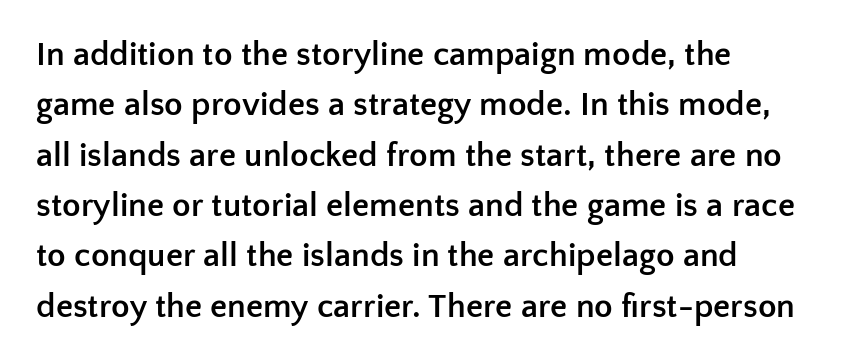
The horizontal fit of the characters is conventional and even. The rendering shows plain stroke endings on the letterforms — a sans-serif design. The rendering uses natural spacing where letterforms have individual widths. Typographic density is high because the face is bold. Regarding leading, the lines here are spaced in the standard way.
